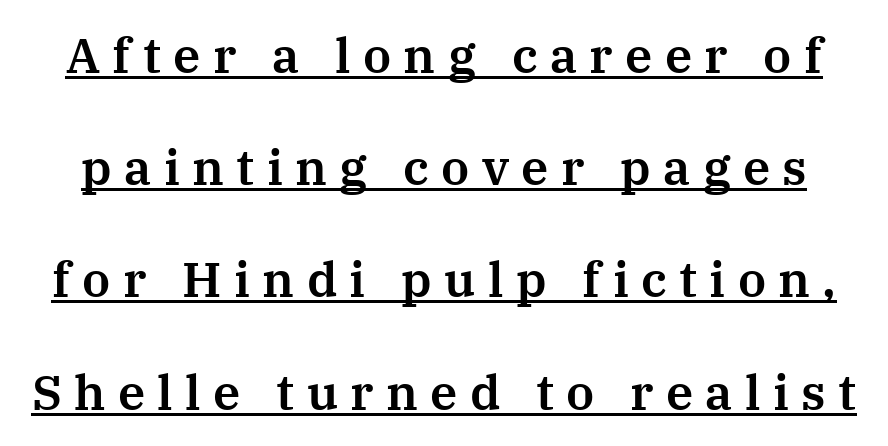
Unlike italic type, these characters show no tilt at all. Beneath each row of characters lies a ruled line. Examine the stroke ends and you'll spot serifs. Spacing verdict: proportional, widths tailored to each character. Substantial extra tracking has been applied to these lines. A typesetter would call this leading open, well beyond the default.
